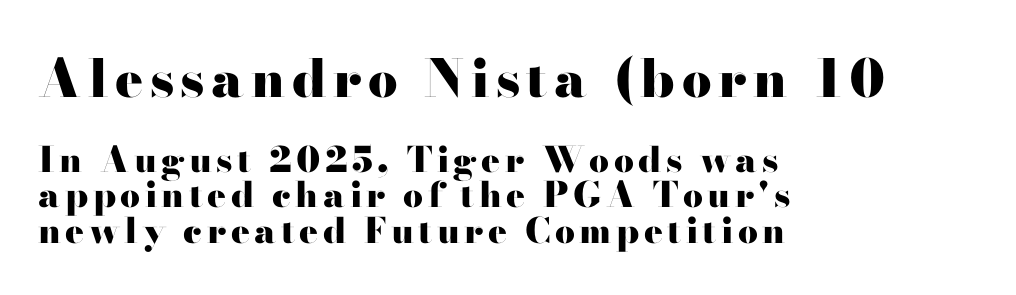
{"serif": "yes", "italic": "no", "bold": "yes", "weight": "heavy", "width": "wide", "stroke_contrast": "high", "x_height": "small", "monospaced": "no", "underline": "no", "align": "left", "line_spacing": "tight", "line_spacing_ratio": 1.01, "larger_block": "first", "size_ratio": 1.49, "glyph_px": 52}
